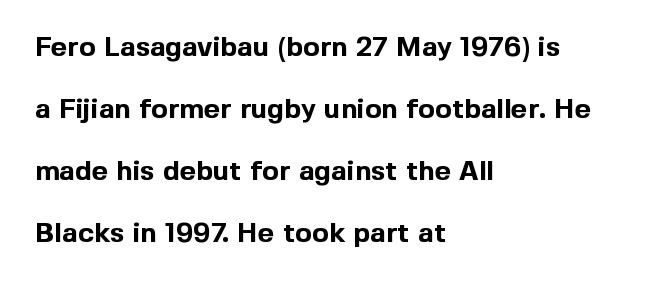
The image shows 28 px bold sans-serif type, upright; set left-aligned, loose line spacing (2.22x), normal letter spacing, not underlined; a medium x-height.
